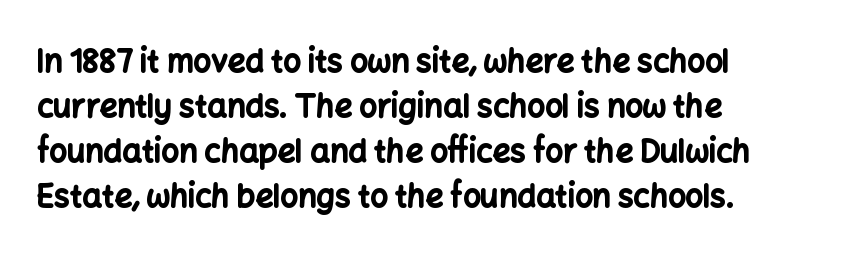
Q: Is the text bold? A: Yes.
Q: Is the text italic (slanted)? A: No, it is upright.
Q: Is the typeface a serif or a sans-serif typeface? A: Sans-serif.
Q: Is the text underlined? A: No.
Q: How is the paragraph aligned? A: Left-aligned.
Q: Is the spacing between letters normal or unusually wide? A: Normal.
Q: Is the spacing between lines tight, normal or loose? A: Normal.
Q: Width (condensed, normal, or wide)? A: Normal.
Q: Stroke contrast? A: Low.
Q: x-height? A: Medium.
Q: Monospaced? A: No.
